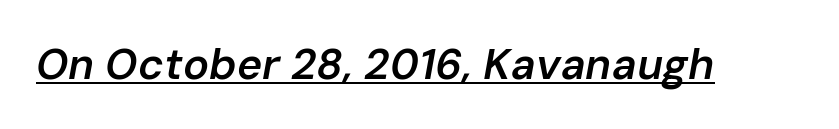
The image shows 43 px semibold type, italic (leaning right); set normal letter spacing, underlined; low stroke contrast and a medium x-height.
